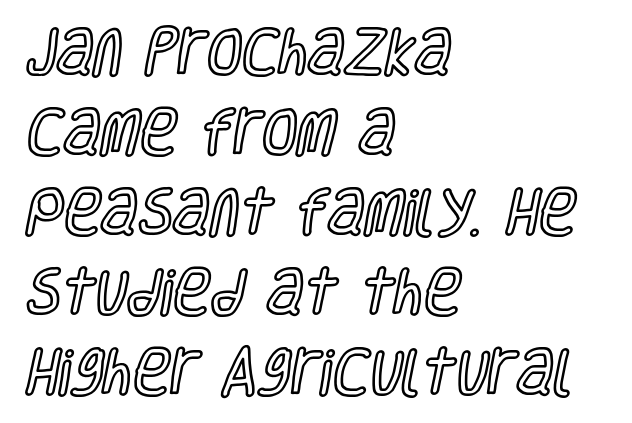
The image shows 51 px condensed type; set left-aligned, normal line spacing (1.57x), normal letter spacing, not underlined; a large x-height.
